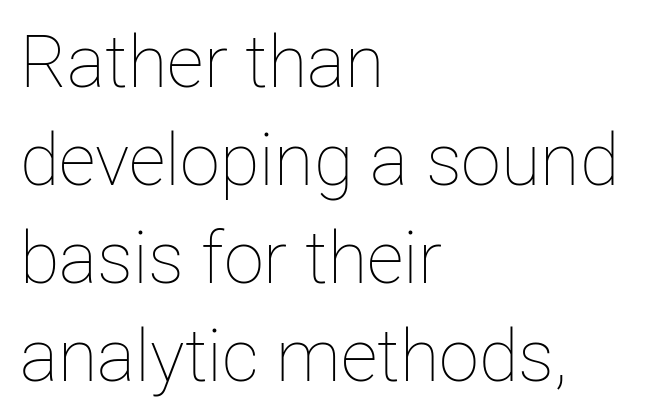
Q: Is the text bold? A: No.
Q: Is the text italic (slanted)? A: No, it is upright.
Q: Is the text underlined? A: No.
Q: How is the paragraph aligned? A: Left-aligned.
Q: Is the spacing between letters normal or unusually wide? A: Normal.
Q: Is the spacing between lines tight, normal or loose? A: Normal.
Q: Width (condensed, normal, or wide)? A: Normal.
Q: Stroke contrast? A: Low.
Q: x-height? A: Medium.
Q: Monospaced? A: No.
